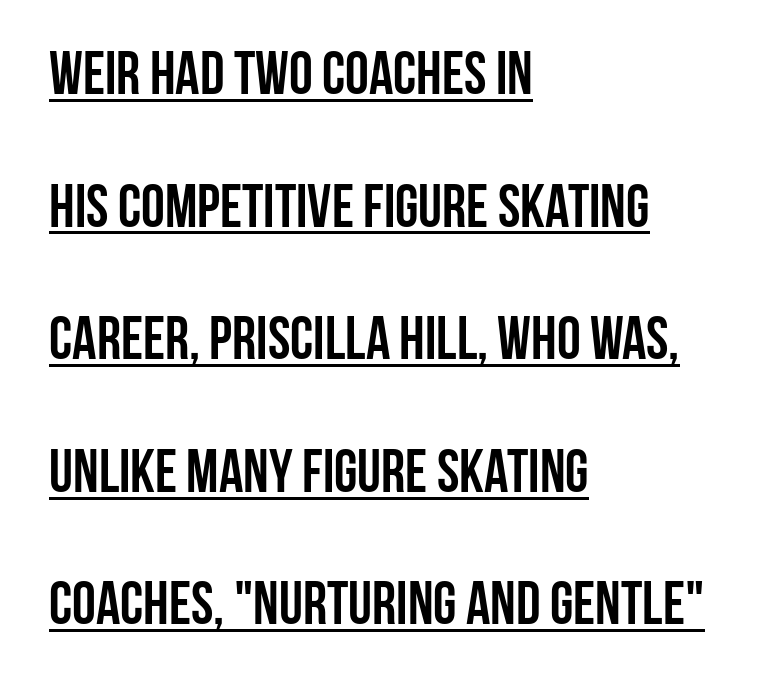
The image shows 60 px semibold, condensed sans-serif type, upright; set left-aligned, loose line spacing (2.21x), normal letter spacing, underlined; low stroke contrast and a large x-height.
